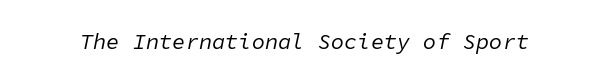
The image shows 22 px text type, italic (leaning right); set normal letter spacing, not underlined.
